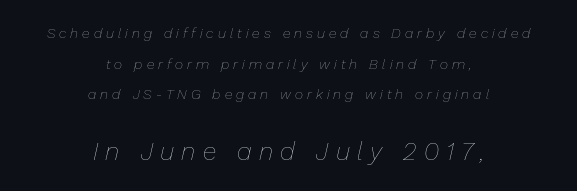
{"italic": "yes", "lean": "right", "slant_degrees": 13, "bold": "no", "underline": "no", "align": "center", "line_spacing": "loose", "line_spacing_ratio": 2.18, "letter_spacing": "wide", "letter_spacing_em": 0.29, "larger_block": "second", "size_ratio": 1.79, "glyph_px": 25}
